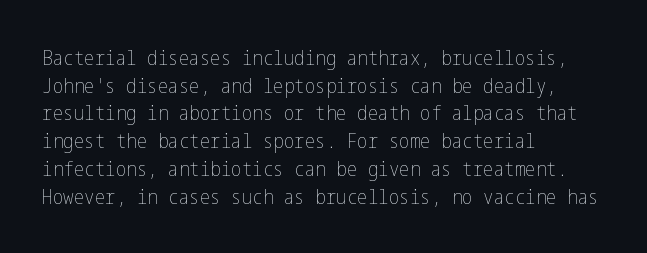
Every stem runs plumb, perpendicular to the baseline. Leftover space on each line is placed entirely after the last word. Check the space under the baseline: it is left empty. This reads as an unemphasized weight, regular at the heaviest. Caption: standard tracking, unaltered.
